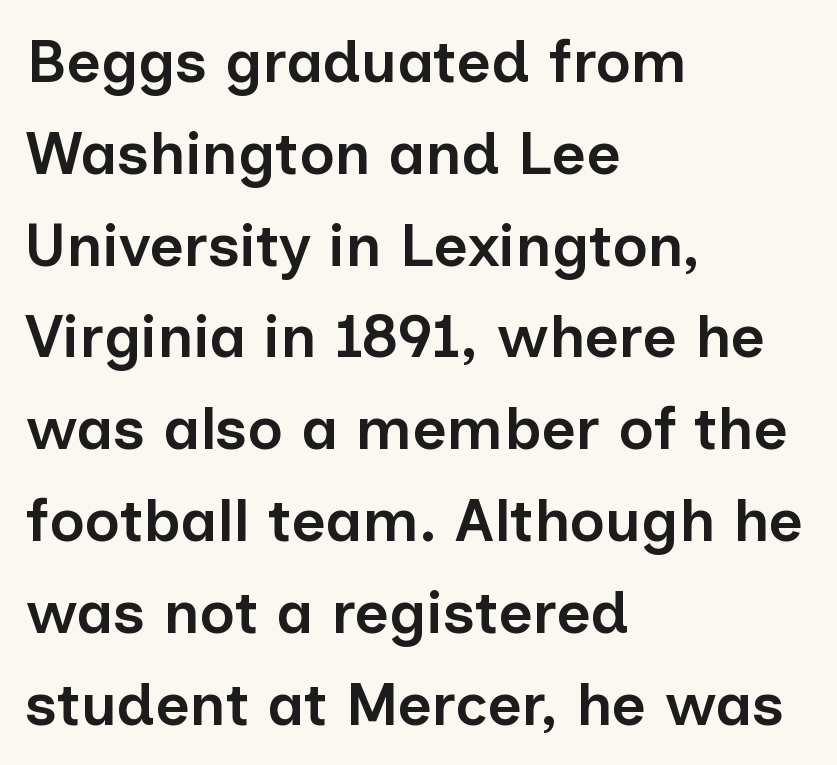
Q: Is the text bold? A: Semi-bold.
Q: Is the text italic (slanted)? A: No, it is upright.
Q: Is the typeface a serif or a sans-serif typeface? A: Sans-serif.
Q: Is the text underlined? A: No.
Q: How is the paragraph aligned? A: Left-aligned.
Q: Is the spacing between letters normal or unusually wide? A: Normal.
Q: Is the spacing between lines tight, normal or loose? A: Normal.
Q: Width (condensed, normal, or wide)? A: Normal.
Q: Stroke contrast? A: Low.
Q: x-height? A: Medium.
Q: Monospaced? A: No.
